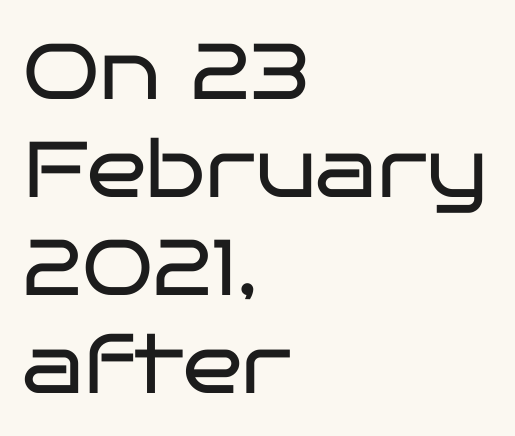
Q: Is the text bold? A: No.
Q: Is the text italic (slanted)? A: No, it is upright.
Q: Is the typeface a serif or a sans-serif typeface? A: Sans-serif.
Q: Is the text underlined? A: No.
Q: How is the paragraph aligned? A: Left-aligned.
Q: Is the spacing between letters normal or unusually wide? A: Normal.
Q: Width (condensed, normal, or wide)? A: Wide.
Q: Stroke contrast? A: Low.
Q: x-height? A: Large.
Q: Monospaced? A: No.
